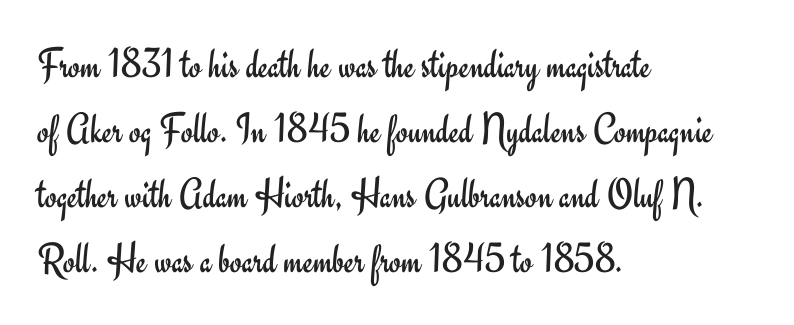
Q: Is the text bold? A: No.
Q: Is the text italic (slanted)? A: Yes.
Q: Is the typeface a serif or a sans-serif typeface? A: Sans-serif.
Q: Is the text underlined? A: No.
Q: How is the paragraph aligned? A: Left-aligned.
Q: Is the spacing between letters normal or unusually wide? A: Normal.
Q: Is the spacing between lines tight, normal or loose? A: Normal.
Q: Width (condensed, normal, or wide)? A: Normal.
Q: Stroke contrast? A: Low.
Q: x-height? A: Small.
Q: Monospaced? A: No.
